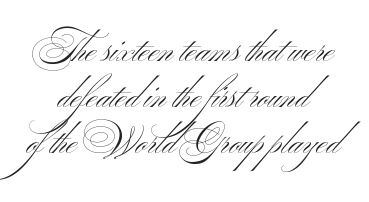
{"serif": "no", "bold": "no", "weight": "light", "width": "wide", "stroke_contrast": "medium", "x_height": "small", "monospaced": "no", "underline": "no", "align": "center", "line_spacing": "normal", "line_spacing_ratio": 1.28, "letter_spacing": "normal", "letter_spacing_em": 0.0, "glyph_px": 36}
